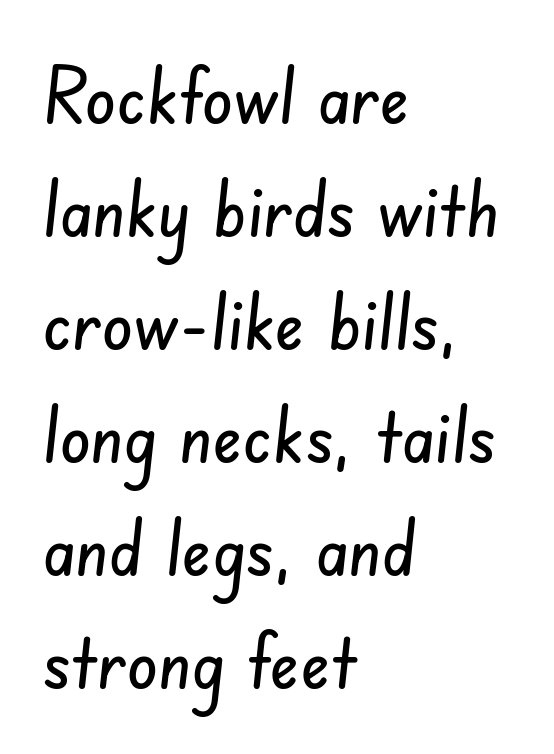
{"serif": "no", "width": "condensed", "stroke_contrast": "low", "x_height": "small", "monospaced": "no", "underline": "no", "align": "left", "line_spacing": "normal", "line_spacing_ratio": 1.45, "letter_spacing": "normal", "letter_spacing_em": 0.0, "glyph_px": 78}
